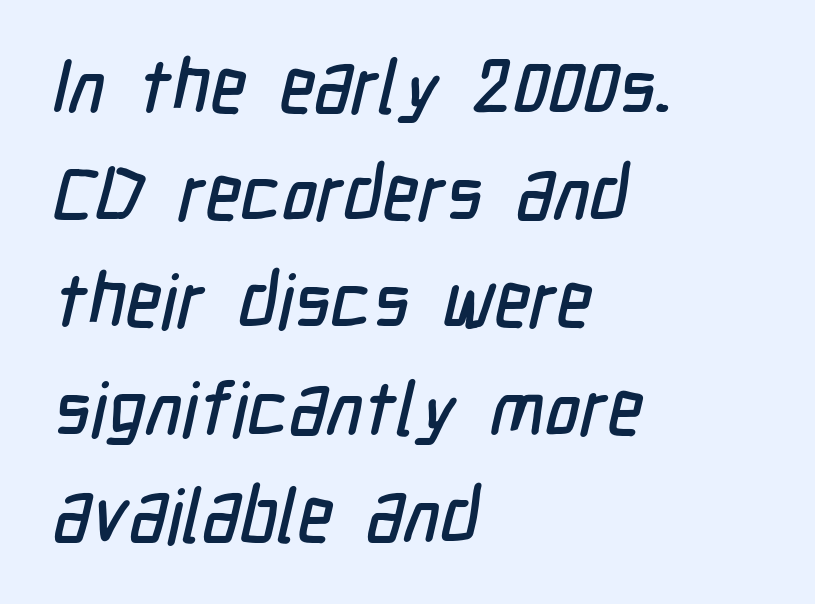
The image shows 75 px condensed sans-serif type; set left-aligned, normal line spacing (1.43x), normal letter spacing, not underlined; low stroke contrast and a medium x-height.
